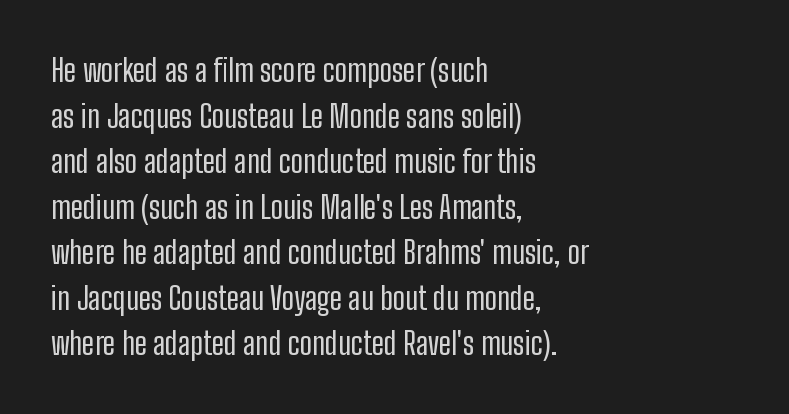
Look at the tracking — it's just the regular setting, nothing added. Honestly, the row spacing looks completely unremarkable. Ink coverage per letter is moderate at most. A typesetter would mark this as roman, not italic. Leftover space on each line is placed entirely after the last word.
